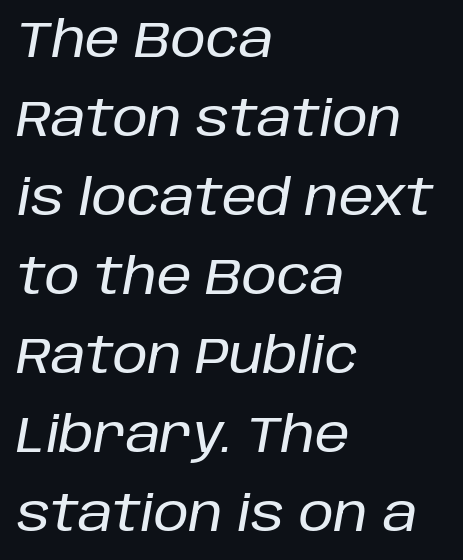
Q: Is the text italic (slanted)? A: Yes, it leans right by about 10 degrees.
Q: Is the text underlined? A: No.
Q: How is the paragraph aligned? A: Left-aligned.
Q: Is the spacing between letters normal or unusually wide? A: Normal.
Q: Is the spacing between lines tight, normal or loose? A: Normal.
Q: Width (condensed, normal, or wide)? A: Normal.
Q: Stroke contrast? A: Low.
Q: x-height? A: Large.
Q: Monospaced? A: No.
